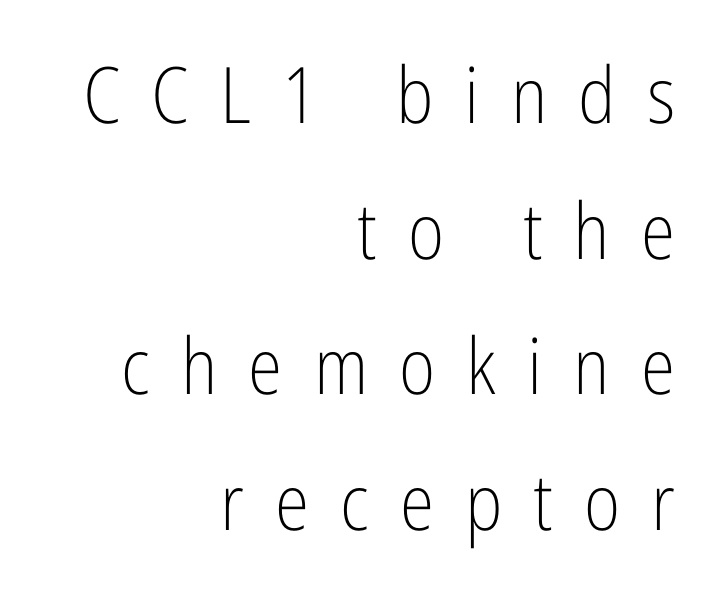
{"serif": "no", "italic": "no", "bold": "no", "weight": "light", "width": "condensed", "stroke_contrast": "low", "x_height": "medium", "monospaced": "no", "underline": "no", "align": "right", "line_spacing_ratio": 1.74, "letter_spacing": "wide", "letter_spacing_em": 0.4, "glyph_px": 78}
